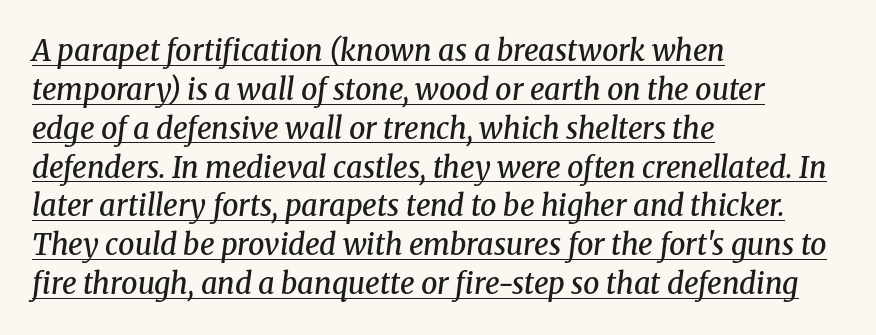
{"serif": "yes", "italic": "yes", "lean": "right", "slant_degrees": 8, "bold": "semi", "weight": "semibold", "width": "normal", "stroke_contrast": "medium", "x_height": "medium", "monospaced": "no", "underline": "yes", "align": "left", "line_spacing": "normal", "line_spacing_ratio": 1.34, "letter_spacing": "normal", "letter_spacing_em": 0.0, "glyph_px": 29}
